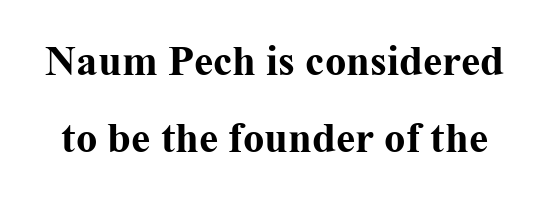
The image shows 43 px bold serif type, upright; set line spacing 1.79x, normal letter spacing, not underlined; medium stroke contrast and a medium x-height.
